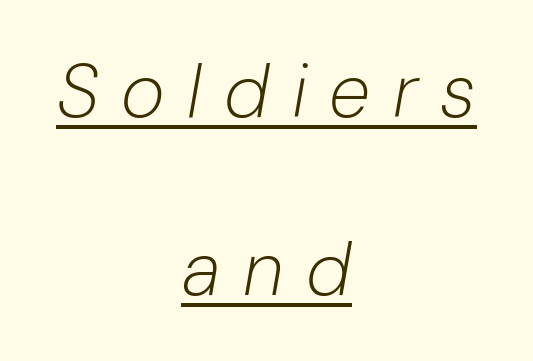
{"italic": "yes", "lean": "right", "slant_degrees": 10, "bold": "no", "weight": "light", "width": "normal", "stroke_contrast": "low", "x_height": "medium", "monospaced": "no", "underline": "yes", "align": "center", "line_spacing": "loose", "line_spacing_ratio": 2.37, "letter_spacing": "wide", "letter_spacing_em": 0.3, "glyph_px": 75}
